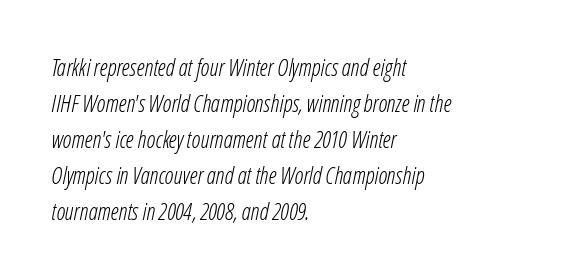
Successive baselines arrive at the customary interval. Only glyphs here, with clear space below each row. Weight: not bold — regular or lighter. The line texture is even and compact thanks to regular tracking. The paragraph has a hard left edge and a soft right edge. Slanted lettering throughout.
